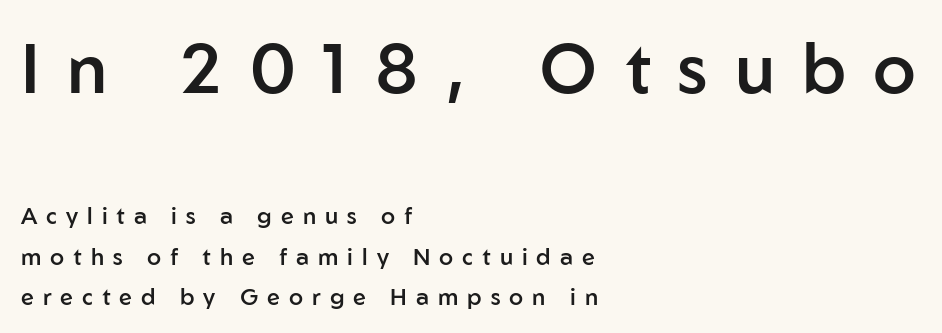
The image shows 70 px semibold sans-serif type, upright; set left-aligned, line spacing 1.76x, unusually wide letter spacing (+0.39 em), not underlined; the first (top) block is 3.04x larger; low stroke contrast and a medium x-height.
